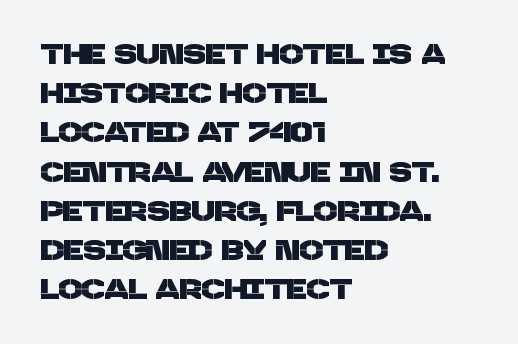
{"serif": "no", "width": "normal", "stroke_contrast": "low", "x_height": "large", "monospaced": "no", "underline": "no", "align": "left", "line_spacing": "normal", "line_spacing_ratio": 1.4, "letter_spacing": "normal", "letter_spacing_em": 0.0, "glyph_px": 28}
